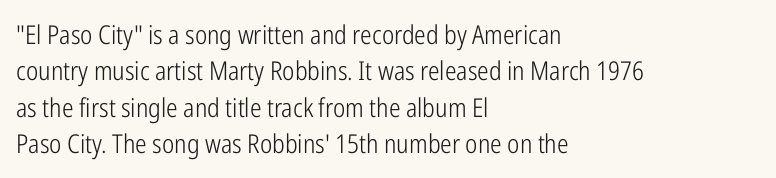
{"italic": "no", "bold": "no", "underline": "no", "align": "left", "line_spacing": "normal", "line_spacing_ratio": 1.4, "letter_spacing": "normal", "letter_spacing_em": 0.0, "glyph_px": 26}
